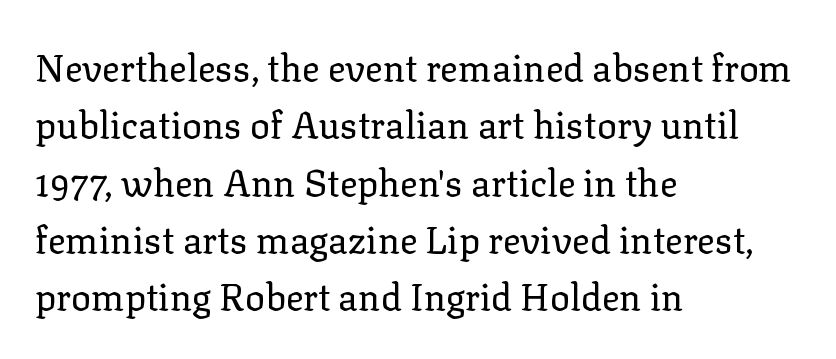
Q: Is the text bold? A: No.
Q: Is the text italic (slanted)? A: No, it is upright.
Q: Is the typeface a serif or a sans-serif typeface? A: Serif.
Q: Is the text underlined? A: No.
Q: How is the paragraph aligned? A: Left-aligned.
Q: Is the spacing between letters normal or unusually wide? A: Normal.
Q: Is the spacing between lines tight, normal or loose? A: Normal.
Q: Width (condensed, normal, or wide)? A: Normal.
Q: Stroke contrast? A: Low.
Q: x-height? A: Medium.
Q: Monospaced? A: No.
